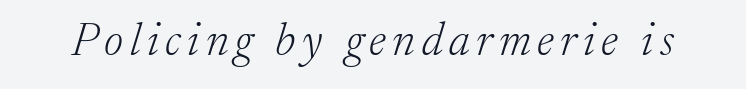
The whole block is typeset with a tilt. The letters look calm and open, with moderate or lighter stems. You could not count columns in this text — the font is proportionally spaced. You can tell from the footed stems that serif type was used.
